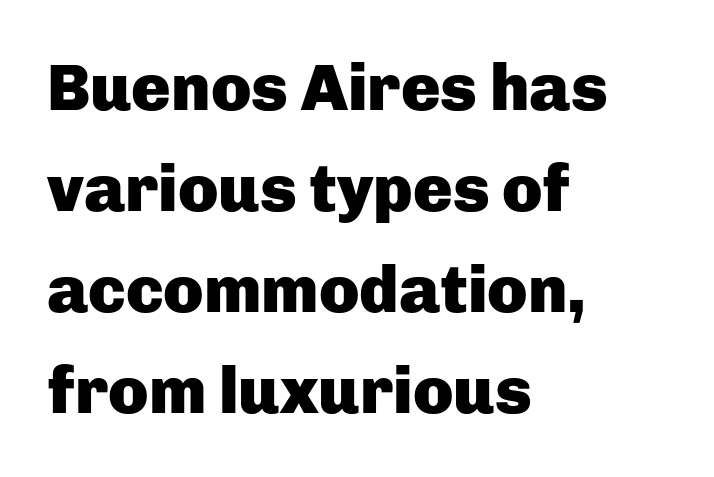
Q: Is the text bold? A: Yes.
Q: Is the text italic (slanted)? A: No, it is upright.
Q: Is the typeface a serif or a sans-serif typeface? A: Sans-serif.
Q: Is the text underlined? A: No.
Q: How is the paragraph aligned? A: Left-aligned.
Q: Is the spacing between letters normal or unusually wide? A: Normal.
Q: Is the spacing between lines tight, normal or loose? A: Normal.
Q: Width (condensed, normal, or wide)? A: Normal.
Q: Stroke contrast? A: Low.
Q: x-height? A: Medium.
Q: Monospaced? A: No.
